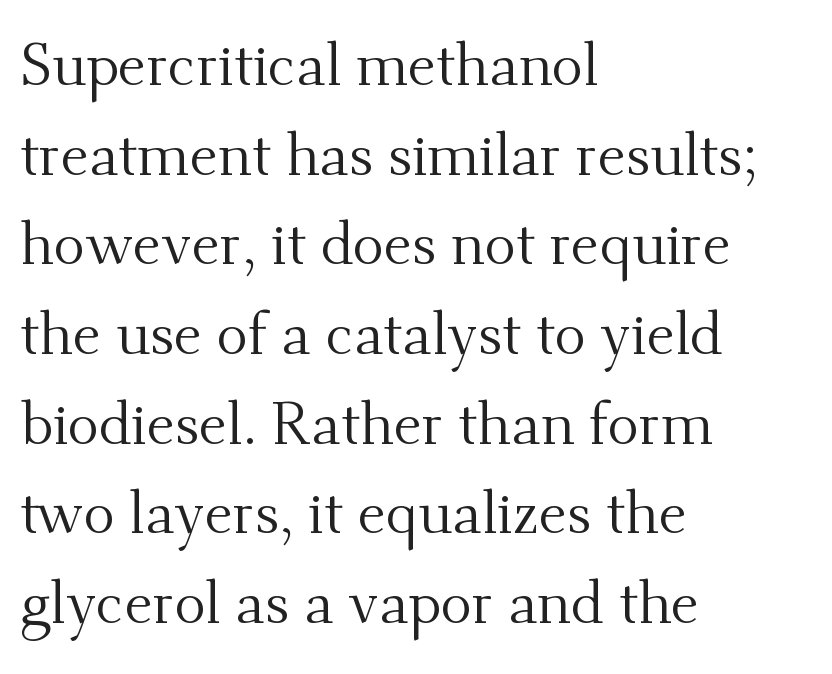
The image shows 59 px regular-weight serif type, upright; set left-aligned, normal line spacing (1.52x), normal letter spacing, not underlined; medium stroke contrast and a small x-height.
